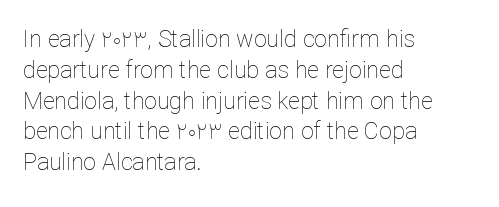
Q: Is the text bold? A: No.
Q: Is the text italic (slanted)? A: No, it is upright.
Q: Is the text underlined? A: No.
Q: How is the paragraph aligned? A: Left-aligned.
Q: Is the spacing between letters normal or unusually wide? A: Normal.
Q: Is the spacing between lines tight, normal or loose? A: Normal.
